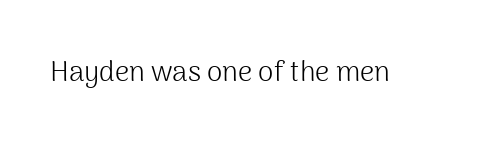
Does extra space separate the letters? No, they use regular spacing. Nobody drew a line under any word here. Stroke thickness stays within the range of a standard reading face or lighter. Here the designer chose a conventional face with non-uniform glyph widths. Notice how the stems are strictly vertical — no italics here. Look at the bottom of the vertical strokes: they stop flat, with no serifs.
